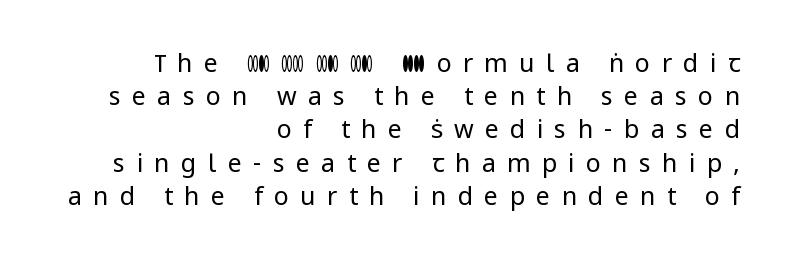
Q: Is the text bold? A: No.
Q: Is the text italic (slanted)? A: No, it is upright.
Q: Is the text underlined? A: No.
Q: How is the paragraph aligned? A: Right-aligned.
Q: Is the spacing between letters normal or unusually wide? A: Unusually wide.
Q: Is the spacing between lines tight, normal or loose? A: Normal.
